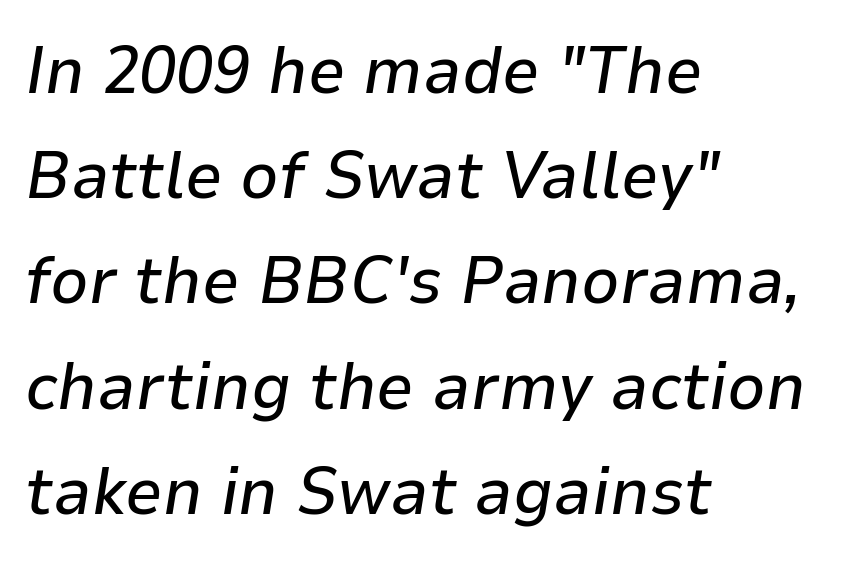
{"italic": "yes", "lean": "right", "slant_degrees": 9, "width": "normal", "stroke_contrast": "low", "x_height": "medium", "monospaced": "no", "underline": "no", "align": "left", "line_spacing": "normal", "line_spacing_ratio": 1.57, "letter_spacing": "normal", "letter_spacing_em": 0.0, "glyph_px": 67}
